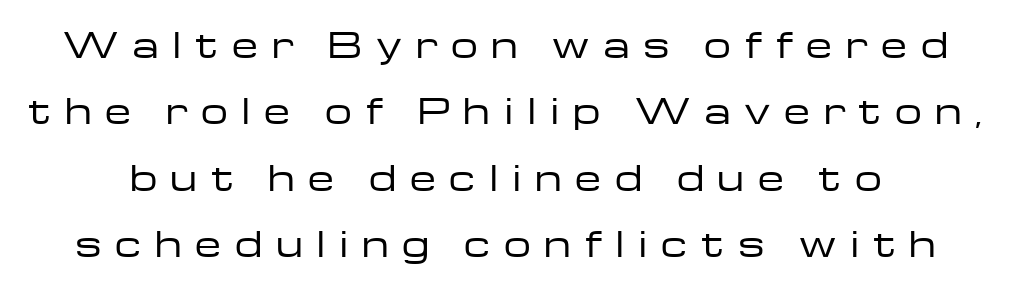
The letterforms sit at book weight or below. Does the lettering tilt? It doesn't — this is upright. The block of text is sparse from top to bottom, with ample space between rows. To sum up the face: it is a sans, with no serifs. Compared with typical body copy, the letter spacing here is much looser.
